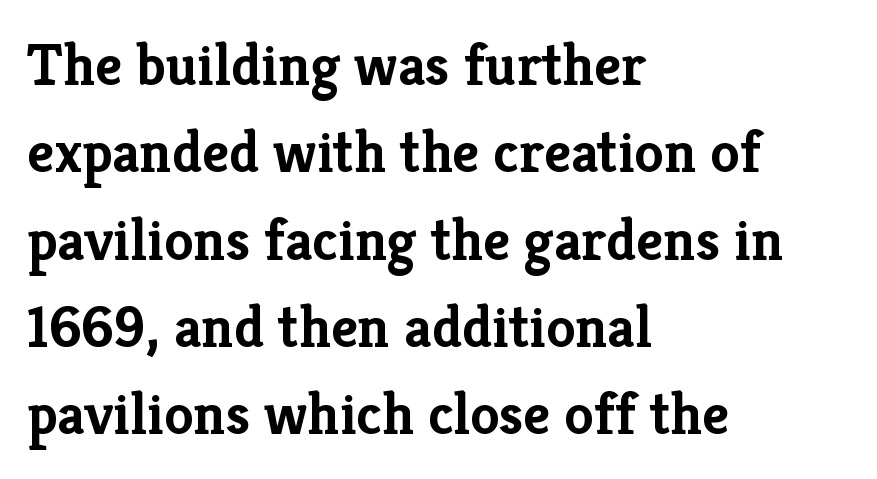
Q: Is the text bold? A: Yes.
Q: Is the text italic (slanted)? A: No, it is upright.
Q: Is the typeface a serif or a sans-serif typeface? A: Serif.
Q: Is the text underlined? A: No.
Q: How is the paragraph aligned? A: Left-aligned.
Q: Is the spacing between letters normal or unusually wide? A: Normal.
Q: Is the spacing between lines tight, normal or loose? A: Normal.
Q: Width (condensed, normal, or wide)? A: Normal.
Q: Stroke contrast? A: Low.
Q: x-height? A: Medium.
Q: Monospaced? A: No.
